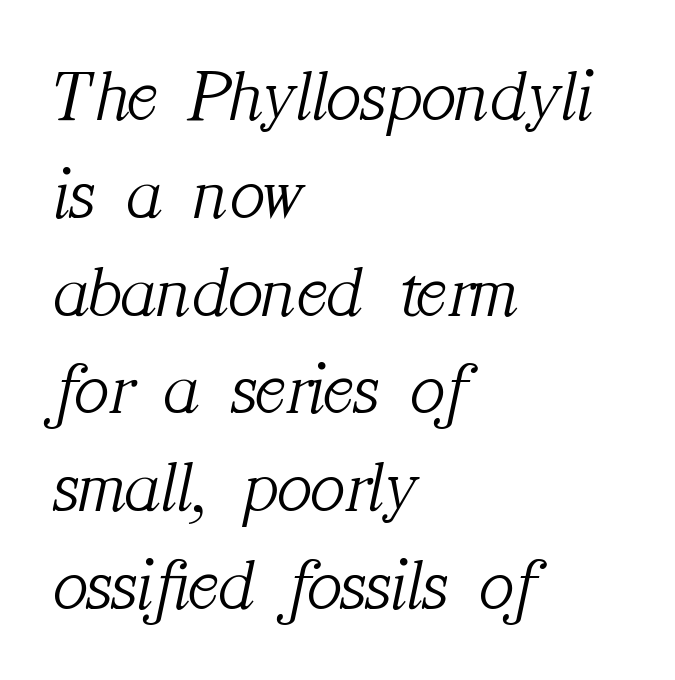
Q: Is the text bold? A: No.
Q: Is the text italic (slanted)? A: Yes, it leans right by about 12 degrees.
Q: Is the typeface a serif or a sans-serif typeface? A: Serif.
Q: Is the text underlined? A: No.
Q: How is the paragraph aligned? A: Left-aligned.
Q: Is the spacing between letters normal or unusually wide? A: Normal.
Q: Is the spacing between lines tight, normal or loose? A: Normal.
Q: Width (condensed, normal, or wide)? A: Normal.
Q: Stroke contrast? A: Medium.
Q: x-height? A: Medium.
Q: Monospaced? A: No.
